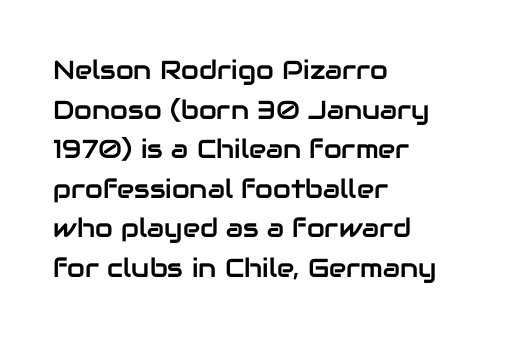
{"italic": "no", "underline": "no", "align": "left", "line_spacing": "normal", "line_spacing_ratio": 1.52, "letter_spacing": "normal", "letter_spacing_em": 0.0, "glyph_px": 26}
